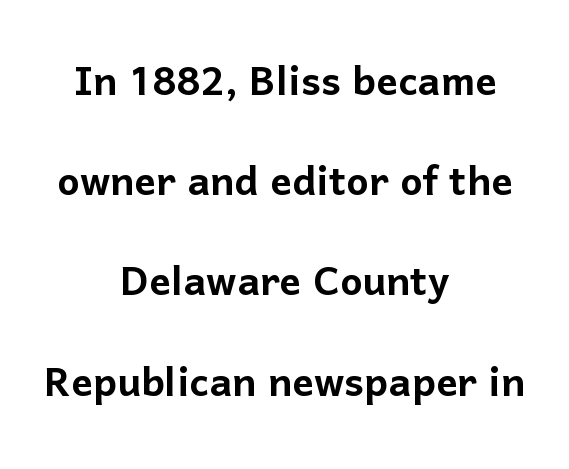
Q: Is the text italic (slanted)? A: No, it is upright.
Q: Is the typeface a serif or a sans-serif typeface? A: Sans-serif.
Q: Is the text underlined? A: No.
Q: How is the paragraph aligned? A: Centered.
Q: Is the spacing between letters normal or unusually wide? A: Normal.
Q: Width (condensed, normal, or wide)? A: Normal.
Q: Stroke contrast? A: Low.
Q: x-height? A: Medium.
Q: Monospaced? A: No.
